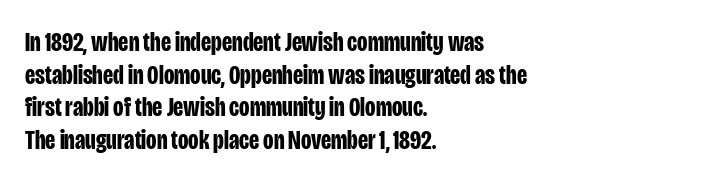
{"italic": "no", "bold": "yes", "underline": "no", "align": "left", "line_spacing_ratio": 1.21, "letter_spacing": "normal", "letter_spacing_em": 0.0, "glyph_px": 27}
